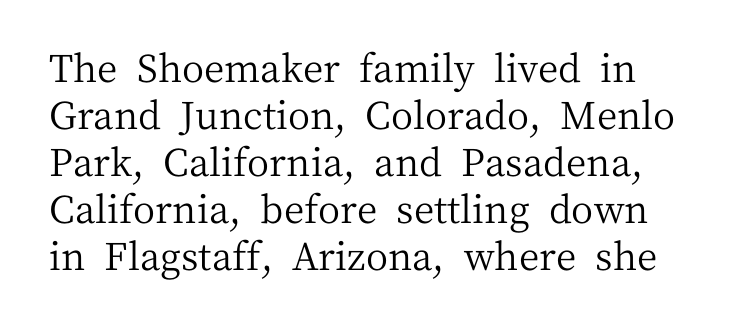
The typography opts for an upright posture over an oblique one. This is not heavy type; no bold has been used. Just letters on the line, the space beneath them empty. In terms of letterform style, serifs are clearly present.
